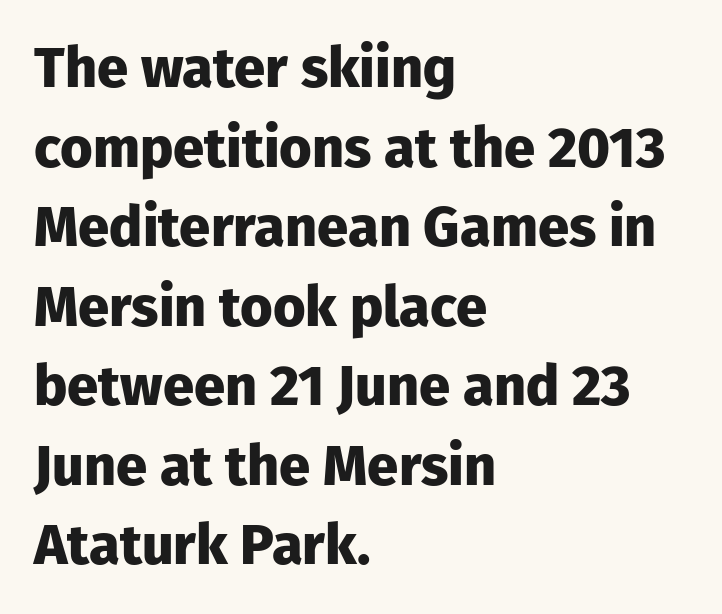
Grotesque or geometric, the face here clearly has no serifs. Each glyph is drawn with heavy, bold strokes. Glance below the letters and you will spot only blank space. Short note: letters normally spaced. These lines are rendered in a variable-pitch font.
